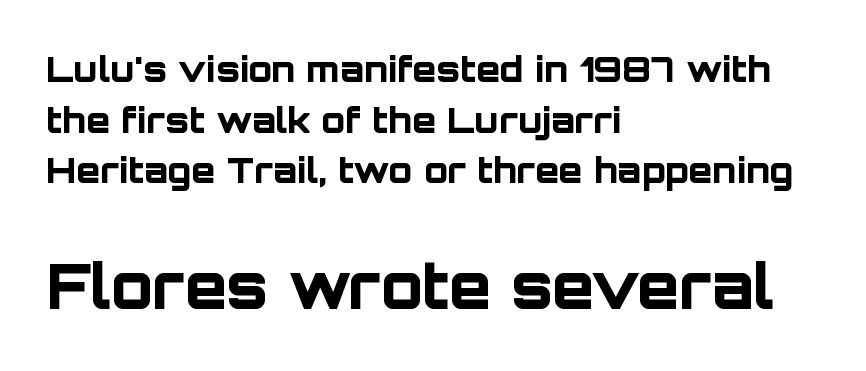
Compared with an ordinary text face, these strokes are far heavier — a full bold. This sample uses an upright cut, with every glyph sitting square on the baseline. Type without underlining. The rendering enlarges the type as you move from the upper chunk to the lower.
